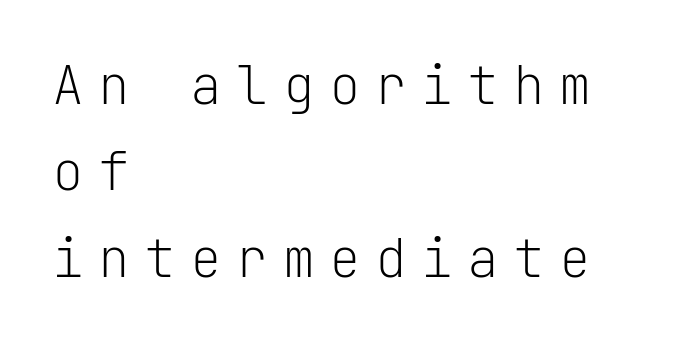
{"serif": "no", "italic": "no", "bold": "no", "weight": "light", "width": "normal", "stroke_contrast": "low", "x_height": "medium", "monospaced": "yes", "underline": "no", "align": "left", "line_spacing": "normal", "line_spacing_ratio": 1.63, "letter_spacing": "wide", "letter_spacing_em": 0.27, "glyph_px": 53}
